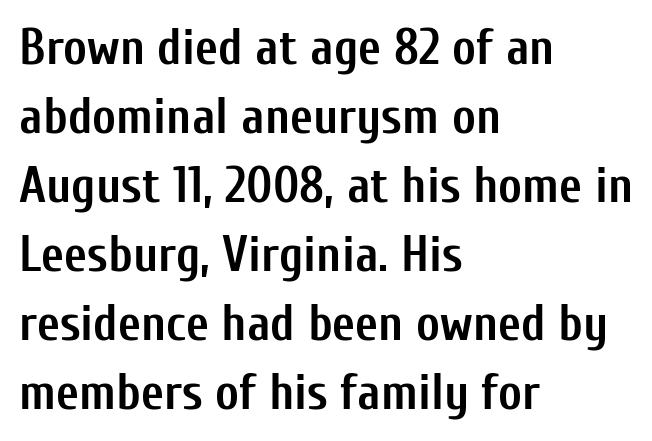
The image shows 50 px semibold, condensed sans-serif type, upright; set left-aligned, normal line spacing (1.38x), normal letter spacing, not underlined; low stroke contrast and a medium x-height.
